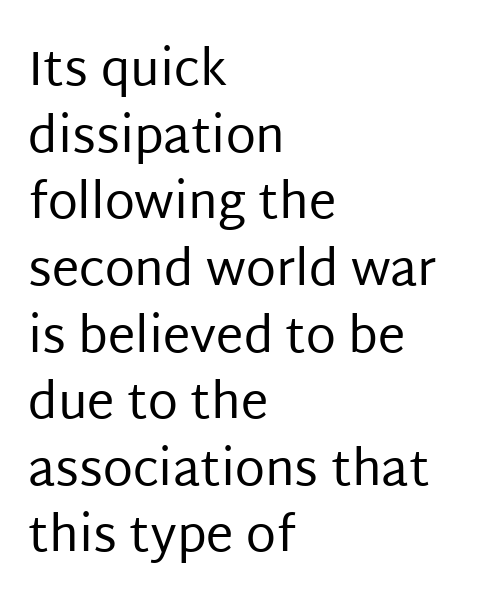
The image shows 49 px regular-weight sans-serif type, upright; set left-aligned, normal line spacing (1.36x), normal letter spacing, not underlined; low stroke contrast and a large x-height.
